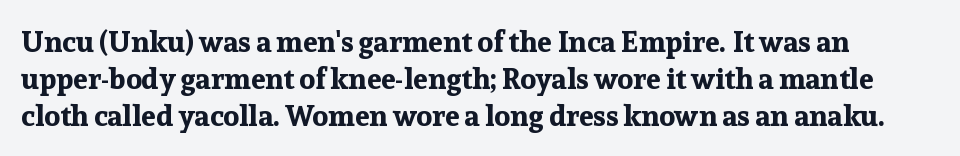
The image shows 29 px bold serif type, upright; set normal line spacing (1.27x), normal letter spacing, not underlined; low stroke contrast and a medium x-height.
